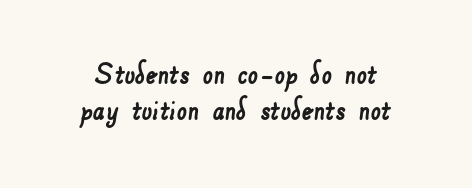
A clean baseline with only descenders dipping below it. Observe the absence of serifs on each vertical stroke in this sample. In terms of leading, this rendering errs on the cramped side. Tracking here is standard; glyphs follow each other at the usual distance. The lines are quadded center.
